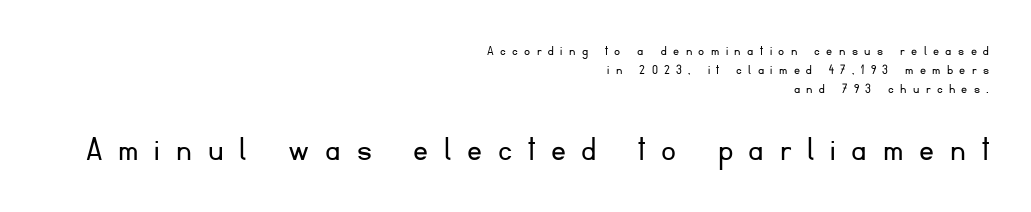
The image shows 37 px light sans-serif type, upright; set right-aligned, normal line spacing (1.28x), unusually wide letter spacing (+0.43 em), not underlined; the second (bottom) block is 2.47x larger; low stroke contrast and a small x-height.
